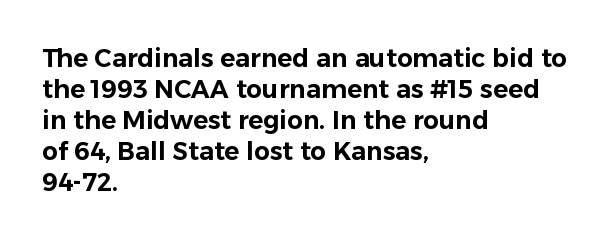
Q: Is the text italic (slanted)? A: No, it is upright.
Q: Is the text underlined? A: No.
Q: How is the paragraph aligned? A: Left-aligned.
Q: Is the spacing between letters normal or unusually wide? A: Normal.
